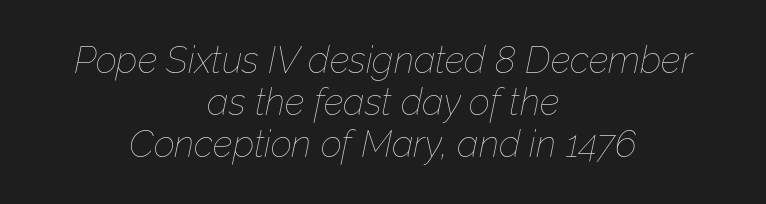
The image shows 37 px thin type, italic (leaning right); set centered, tight line spacing (1.13x), normal letter spacing, not underlined; low stroke contrast and a medium x-height.
